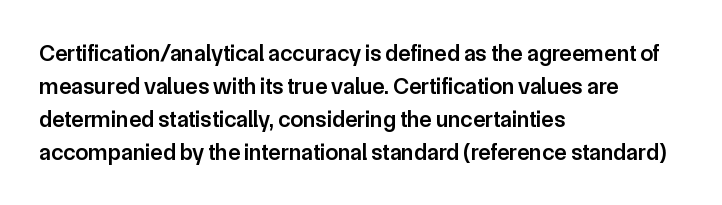
Q: Is the text bold? A: Semi-bold.
Q: Is the text italic (slanted)? A: No, it is upright.
Q: Is the text underlined? A: No.
Q: How is the paragraph aligned? A: Left-aligned.
Q: Is the spacing between letters normal or unusually wide? A: Normal.
Q: Is the spacing between lines tight, normal or loose? A: Normal.
